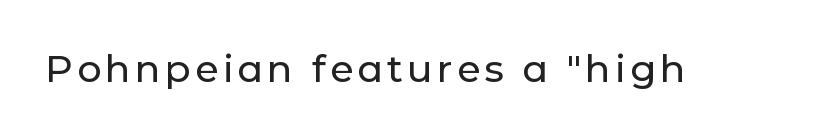
{"serif": "no", "italic": "no", "width": "normal", "stroke_contrast": "low", "x_height": "medium", "monospaced": "no", "underline": "no", "glyph_px": 38}
